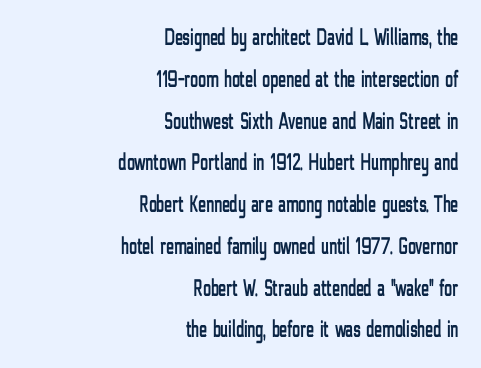
Q: Is the text italic (slanted)? A: No, it is upright.
Q: Is the text underlined? A: No.
Q: How is the paragraph aligned? A: Right-aligned.
Q: Is the spacing between letters normal or unusually wide? A: Normal.
